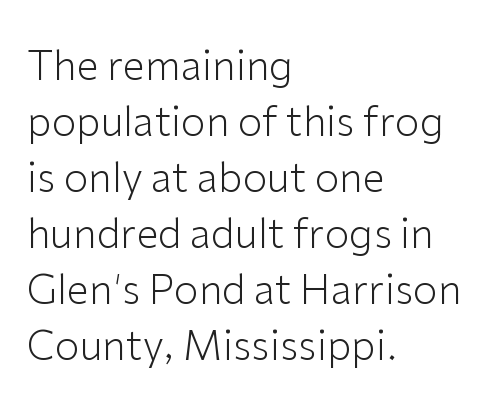
{"serif": "no", "italic": "no", "bold": "no", "weight": "light", "width": "normal", "stroke_contrast": "low", "x_height": "medium", "monospaced": "no", "underline": "no", "align": "left", "line_spacing": "normal", "line_spacing_ratio": 1.4, "letter_spacing": "normal", "letter_spacing_em": 0.0, "glyph_px": 40}
